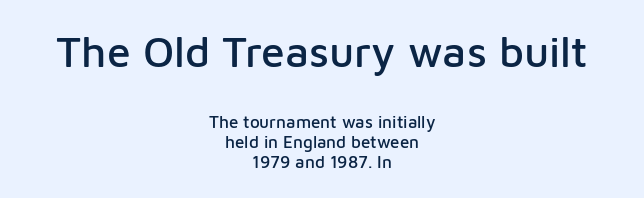
Each row of text sits above clean, open space. If you squint, the top block still reads clearly — it's the larger of the two. The rendering shows plain stroke endings on the letterforms — a sans-serif design. Caption: standard tracking, unaltered. If you drew a line through each stem, it would be perfectly vertical. In CSS terms this would be text-align: center.
